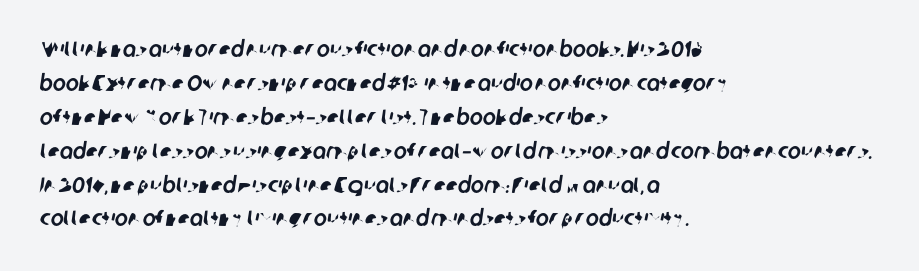
The lines in this sample share a left origin and differ only in where they stop. Each word holds together tightly as a unit, with standard inter-letter gaps. Evenly set lines give the paragraph a standard silhouette. Clear beneath every line of the passage.
